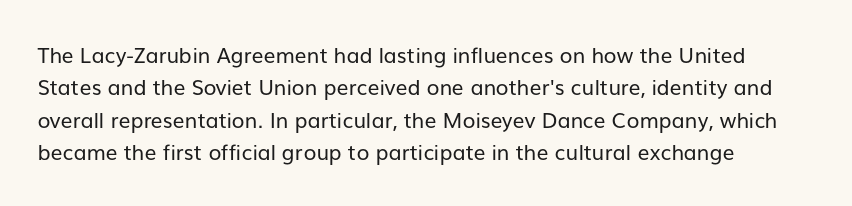
The image shows 21 px text type, upright; set left-aligned, normal line spacing (1.54x), normal letter spacing, not underlined.
